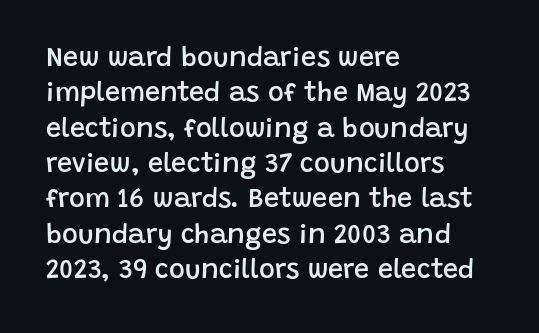
The image shows 27 px text type, upright; set left-aligned, normal line spacing (1.31x), normal letter spacing, not underlined.
